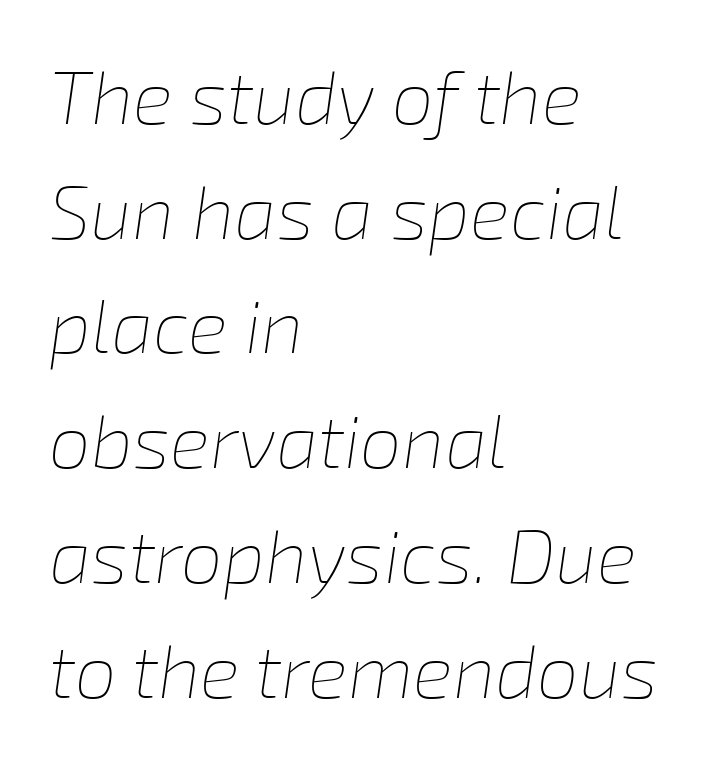
The lines are quadded left. The line-height multiplier appears to be the usual default. Each row of text sits above clean, open space. Here the designer chose a conventional face with non-uniform glyph widths. Each word holds together tightly as a unit, with standard inter-letter gaps. Letters have the restrained weight of plain body copy at most.
